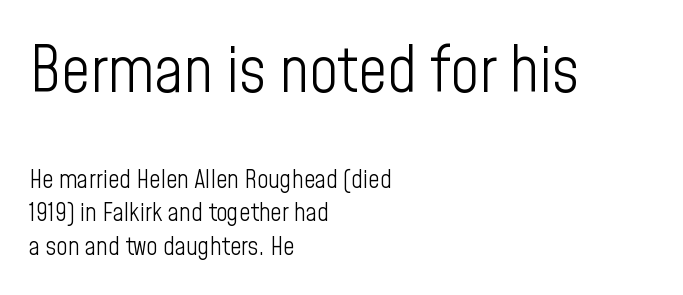
Q: Is the text bold? A: No.
Q: Is the text italic (slanted)? A: No, it is upright.
Q: Is the typeface a serif or a sans-serif typeface? A: Sans-serif.
Q: Is the text underlined? A: No.
Q: How is the paragraph aligned? A: Left-aligned.
Q: Is the spacing between letters normal or unusually wide? A: Normal.
Q: Is the spacing between lines tight, normal or loose? A: Normal.
Q: Which block of text is set in a larger size, the first (top) or the second (bottom)? A: The first (top) one.
Q: Width (condensed, normal, or wide)? A: Condensed.
Q: Stroke contrast? A: Low.
Q: x-height? A: Medium.
Q: Monospaced? A: No.
